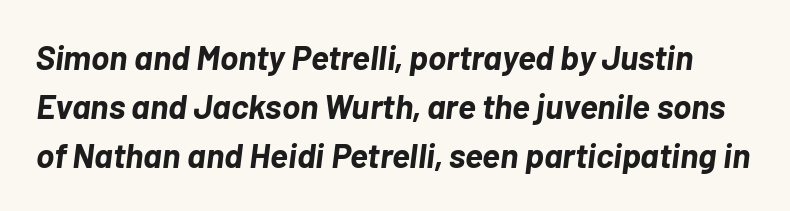
{"italic": "yes", "lean": "right", "slant_degrees": 7, "bold": "yes", "weight": "bold", "width": "normal", "stroke_contrast": "low", "x_height": "medium", "monospaced": "no", "underline": "no", "line_spacing": "normal", "line_spacing_ratio": 1.44, "letter_spacing": "normal", "letter_spacing_em": 0.0, "glyph_px": 34}
